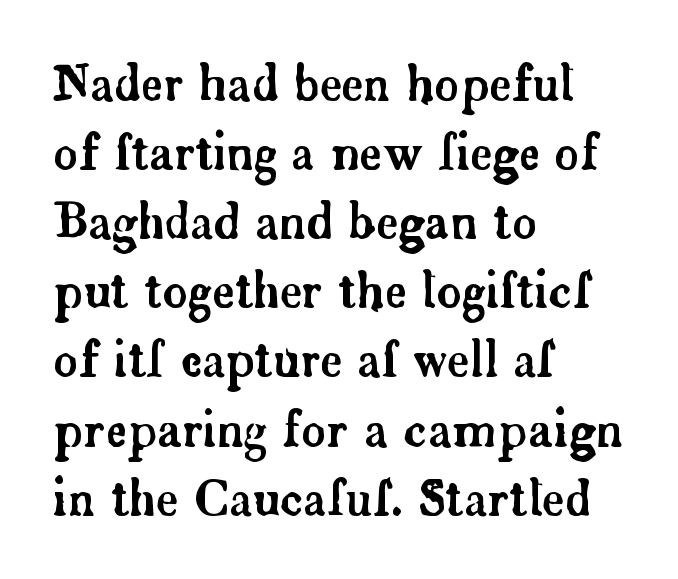
The image shows 48 px serif type, upright; set left-aligned, normal line spacing (1.44x), normal letter spacing, not underlined; low stroke contrast and a small x-height.
